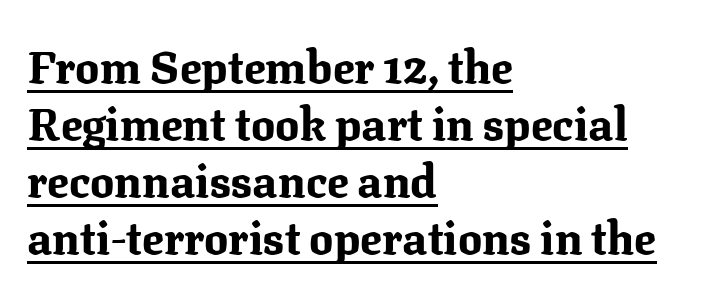
Q: Is the text bold? A: Yes.
Q: Is the text italic (slanted)? A: No, it is upright.
Q: Is the typeface a serif or a sans-serif typeface? A: Serif.
Q: Is the text underlined? A: Yes.
Q: How is the paragraph aligned? A: Left-aligned.
Q: Is the spacing between letters normal or unusually wide? A: Normal.
Q: Is the spacing between lines tight, normal or loose? A: Normal.
Q: Width (condensed, normal, or wide)? A: Normal.
Q: Stroke contrast? A: Medium.
Q: x-height? A: Medium.
Q: Monospaced? A: No.
